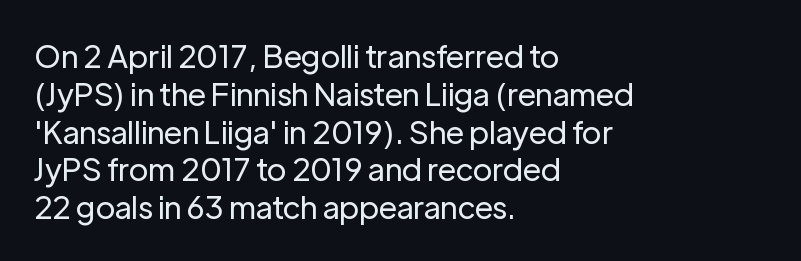
Which margin do the lines hug? The left one — the right edge is uneven. Type style note: lacks serifs. Does the lettering tilt? It doesn't — this is upright. The foot of each line stays bare and open. The horizontal fit of the characters is conventional and even.
